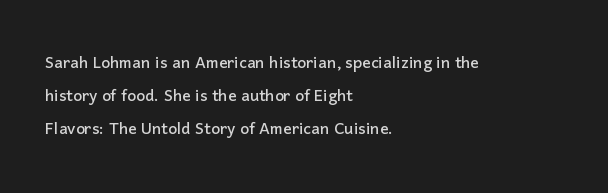
Q: Is the text italic (slanted)? A: No, it is upright.
Q: Is the text underlined? A: No.
Q: How is the paragraph aligned? A: Left-aligned.
Q: Is the spacing between letters normal or unusually wide? A: Normal.
Q: Is the spacing between lines tight, normal or loose? A: Normal.
